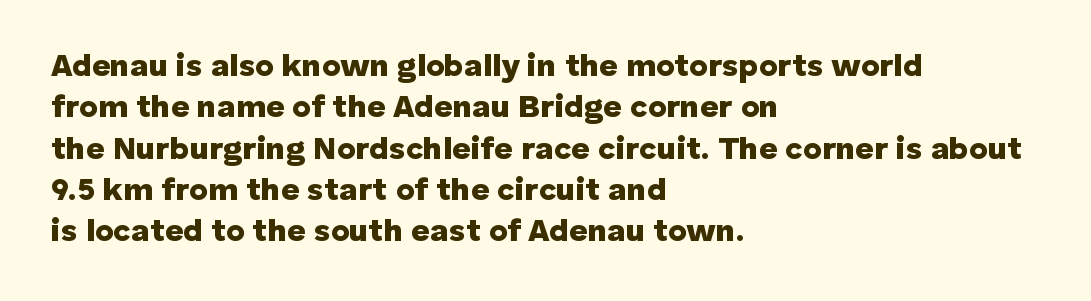
This sample uses an upright cut, with every glyph sitting square on the baseline. Font category for this specimen: sans-serif. A dark, heavy texture on the line: the type is bold. The face used here is proportionally spaced, like ordinary book or web type. Which margin do the lines hug? The left one — the right edge is uneven.
